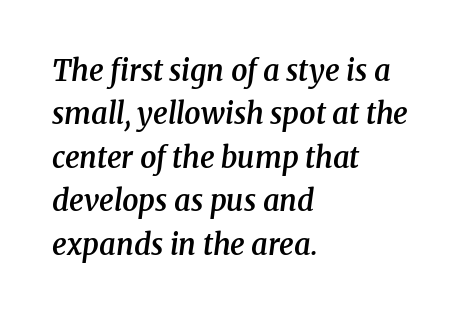
{"serif": "yes", "italic": "yes", "lean": "right", "slant_degrees": 8, "bold": "semi", "weight": "semibold", "width": "normal", "stroke_contrast": "medium", "x_height": "medium", "monospaced": "no", "underline": "no", "align": "left", "line_spacing": "normal", "line_spacing_ratio": 1.5, "letter_spacing": "normal", "letter_spacing_em": 0.0, "glyph_px": 29}
